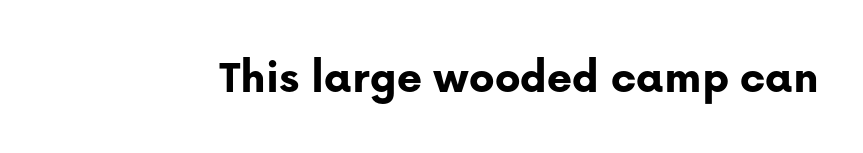
Letterform terminals end flat and unadorned throughout the passage. The gaps between neighbouring characters are ordinary and unremarkable. Each letter keeps its own natural width here, so spacing adapts to shape. Quick note: underline off. Heavy-handed strokes throughout: this text is bold. Posture: straight, roman, zero tilt.
